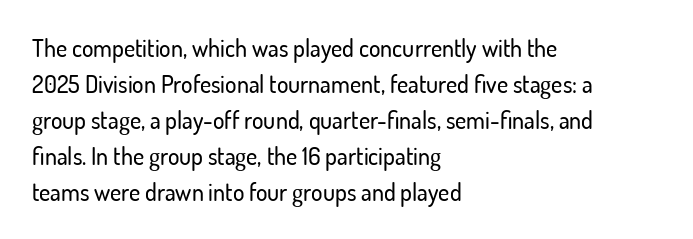
The image shows 24 px text type, upright; set left-aligned, normal line spacing (1.5x), normal letter spacing, not underlined.
